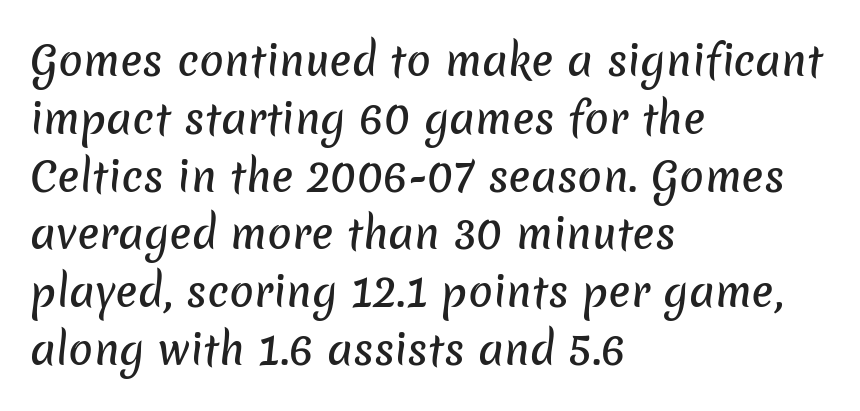
Q: Is the typeface a serif or a sans-serif typeface? A: Sans-serif.
Q: Is the text underlined? A: No.
Q: How is the paragraph aligned? A: Left-aligned.
Q: Is the spacing between letters normal or unusually wide? A: Normal.
Q: Is the spacing between lines tight, normal or loose? A: Normal.
Q: Width (condensed, normal, or wide)? A: Normal.
Q: Stroke contrast? A: Low.
Q: x-height? A: Medium.
Q: Monospaced? A: No.
